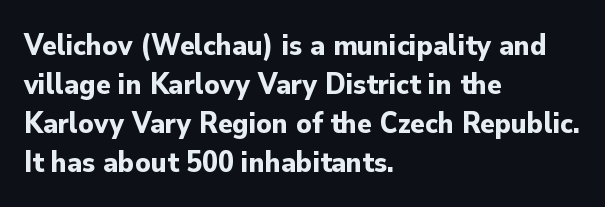
In terms of weight, the rendering is a true, heavy bold. The face used here is proportionally spaced, like ordinary book or web type. These lines stack with their left ends in a neat column. The foot of each line stays bare and open. Italic? Not at all — the glyphs are vertical. Leading matches the norm, producing a regular column.
